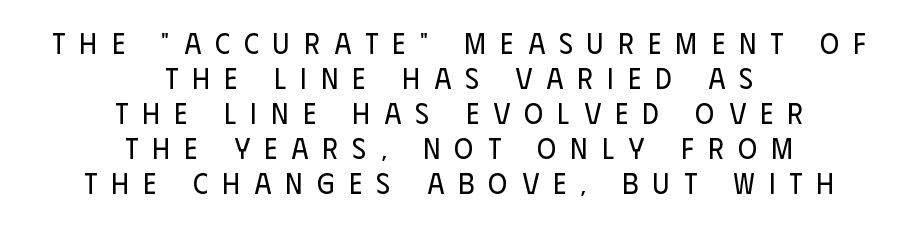
{"serif": "no", "italic": "no", "bold": "no", "weight": "regular", "width": "condensed", "stroke_contrast": "low", "x_height": "large", "monospaced": "no", "underline": "no", "align": "center", "line_spacing_ratio": 1.21, "letter_spacing": "wide", "letter_spacing_em": 0.5, "glyph_px": 29}
